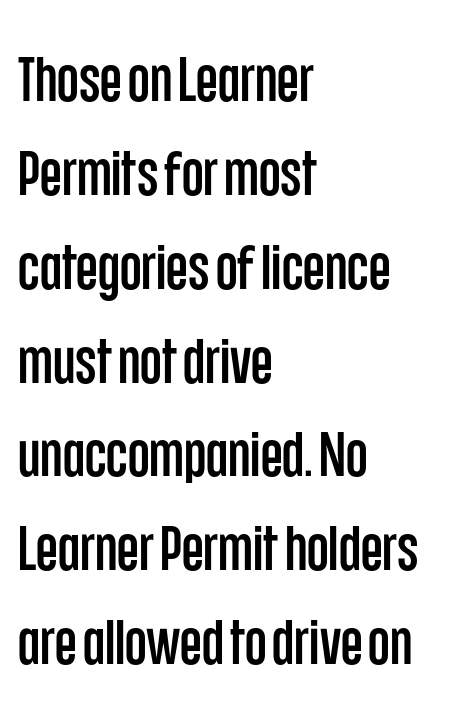
{"serif": "no", "italic": "no", "width": "condensed", "stroke_contrast": "low", "x_height": "large", "monospaced": "no", "underline": "no", "align": "left", "line_spacing": "normal", "line_spacing_ratio": 1.49, "letter_spacing": "normal", "letter_spacing_em": 0.0, "glyph_px": 63}
